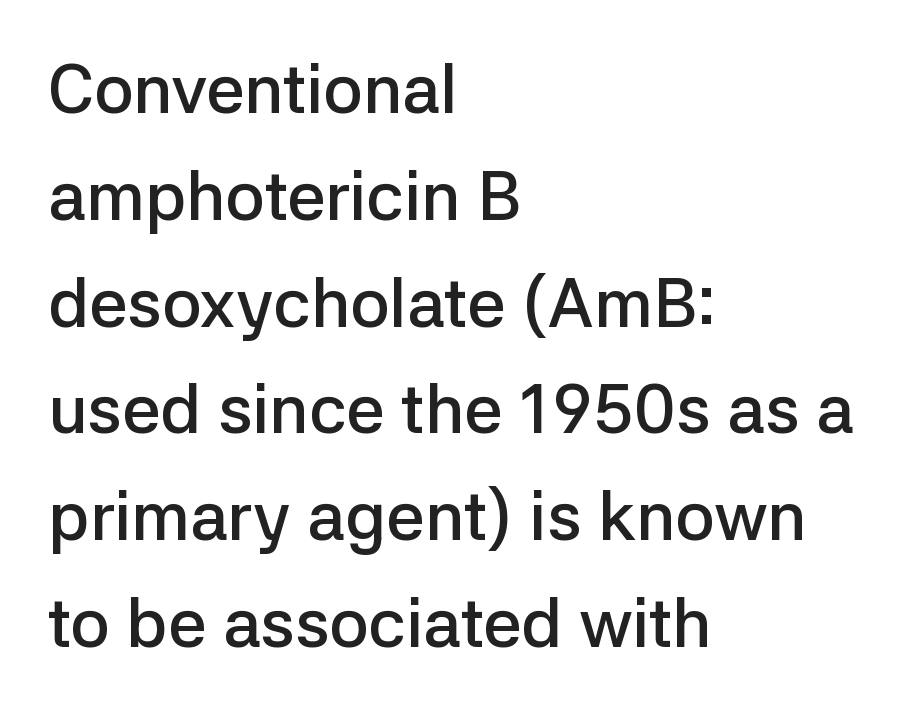
Character widths vary here, with narrow letters taking less room than wide ones. Spacing between characters is what you'd get straight out of the box. Honestly, there is no underline to notice here at all. Check where the strokes stop: nothing finishes them off — pure sans. Line beginnings align vertically; line endings do not. Strokes here are thickened, but only to semibold level.
